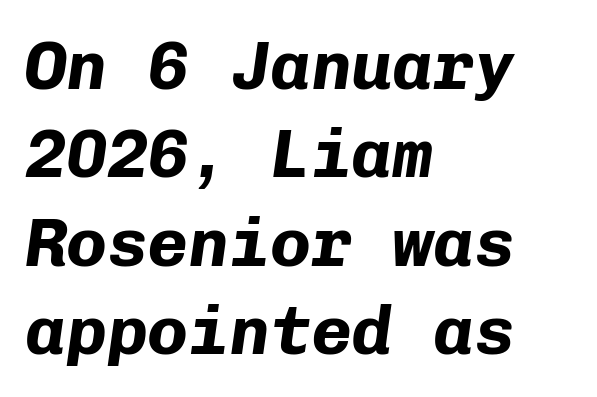
The image shows 68 px bold type, italic (leaning right), monospaced; set left-aligned, normal line spacing (1.3x), normal letter spacing, not underlined; low stroke contrast and a medium x-height.
